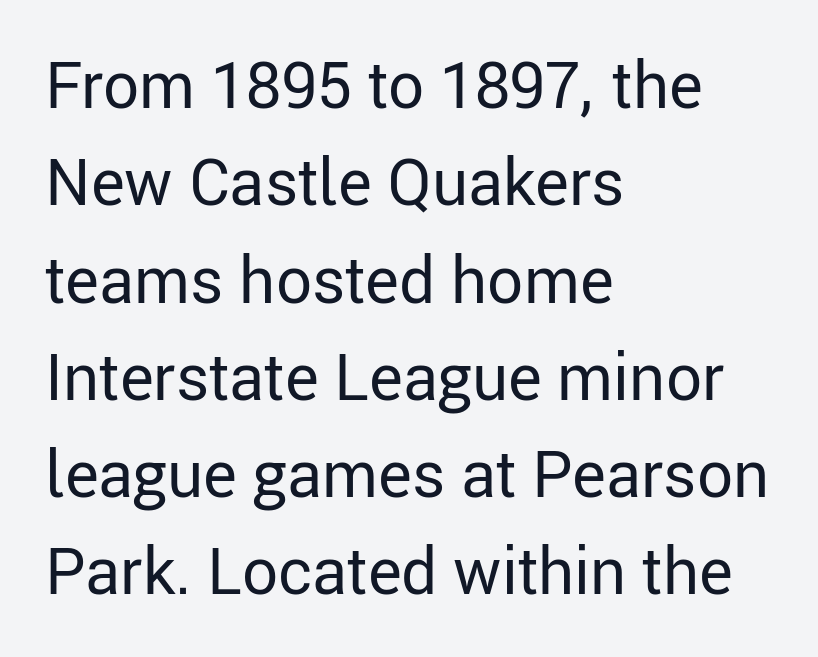
Q: Is the text bold? A: No.
Q: Is the text italic (slanted)? A: No, it is upright.
Q: Is the typeface a serif or a sans-serif typeface? A: Sans-serif.
Q: Is the text underlined? A: No.
Q: How is the paragraph aligned? A: Left-aligned.
Q: Is the spacing between letters normal or unusually wide? A: Normal.
Q: Is the spacing between lines tight, normal or loose? A: Normal.
Q: Width (condensed, normal, or wide)? A: Normal.
Q: Stroke contrast? A: Low.
Q: x-height? A: Medium.
Q: Monospaced? A: No.
